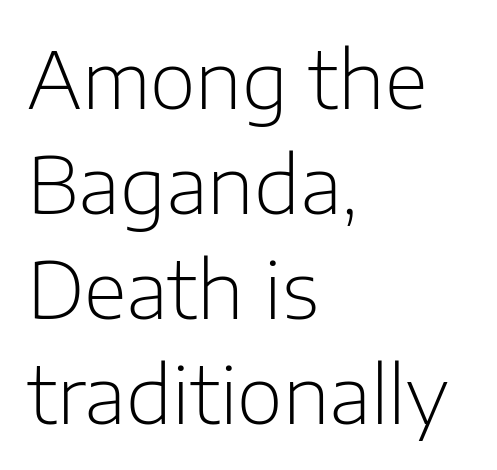
Q: Is the text bold? A: No.
Q: Is the text italic (slanted)? A: No, it is upright.
Q: Is the typeface a serif or a sans-serif typeface? A: Sans-serif.
Q: Is the text underlined? A: No.
Q: How is the paragraph aligned? A: Left-aligned.
Q: Is the spacing between letters normal or unusually wide? A: Normal.
Q: Is the spacing between lines tight, normal or loose? A: Normal.
Q: Width (condensed, normal, or wide)? A: Normal.
Q: Stroke contrast? A: Low.
Q: x-height? A: Medium.
Q: Monospaced? A: No.
